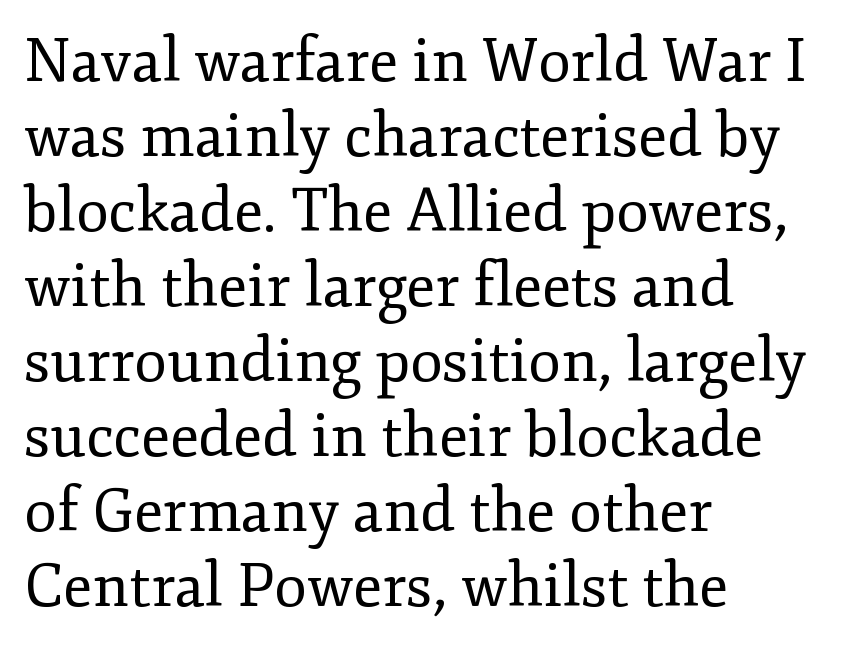
The image shows 60 px regular-weight serif type, upright; set left-aligned, normal line spacing (1.25x), normal letter spacing, not underlined; low stroke contrast and a small x-height.
